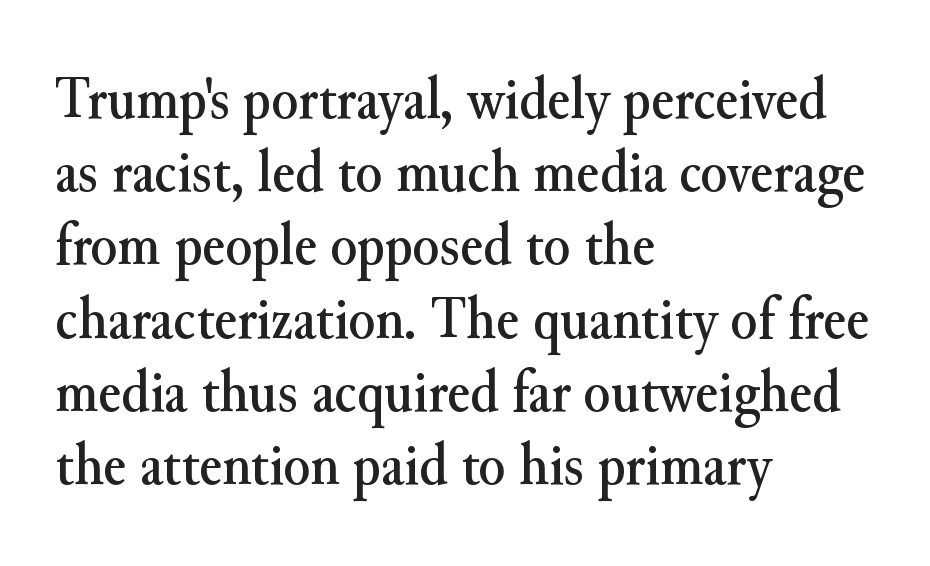
The letterforms sit shoulder to shoulder at normal distance. Italic: no, the glyphs are upright roman. Letters rest on an invisible, unmarked baseline. The rendering uses natural spacing where letterforms have individual widths.
